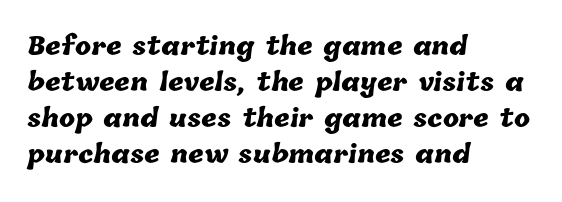
{"bold": "yes", "underline": "no", "align": "left", "line_spacing": "normal", "line_spacing_ratio": 1.5, "letter_spacing": "normal", "letter_spacing_em": 0.0, "glyph_px": 24}
